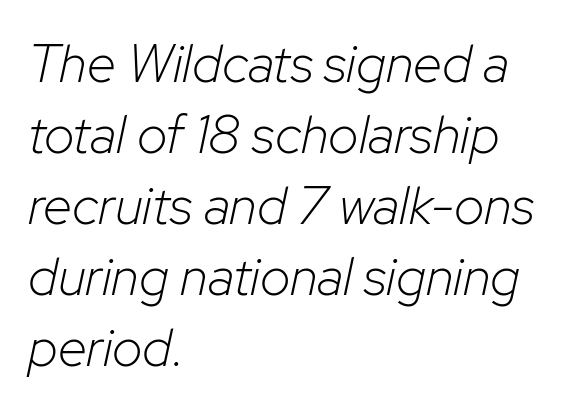
{"italic": "yes", "lean": "right", "slant_degrees": 12, "bold": "no", "weight": "light", "width": "normal", "stroke_contrast": "low", "x_height": "medium", "monospaced": "no", "underline": "no", "align": "left", "line_spacing": "normal", "line_spacing_ratio": 1.34, "letter_spacing": "normal", "letter_spacing_em": 0.0, "glyph_px": 53}
